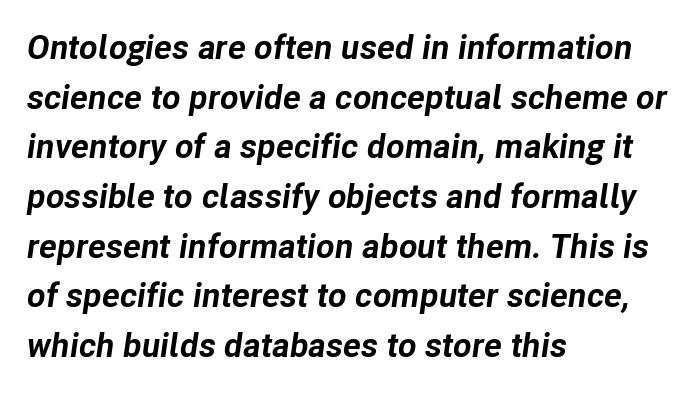
{"italic": "yes", "lean": "right", "slant_degrees": 8, "bold": "yes", "weight": "bold", "width": "normal", "stroke_contrast": "low", "x_height": "medium", "monospaced": "no", "underline": "no", "align": "left", "line_spacing": "normal", "line_spacing_ratio": 1.46, "letter_spacing": "normal", "letter_spacing_em": 0.0, "glyph_px": 34}
